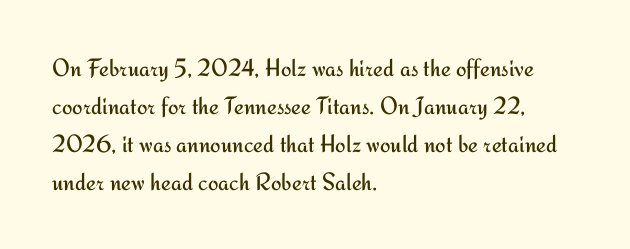
The font's upright variant was chosen for this text. The specimen omits any rule beneath the text block's lines. All the whitespace from short lines collects on the right. Tracking here is standard; glyphs follow each other at the usual distance.
